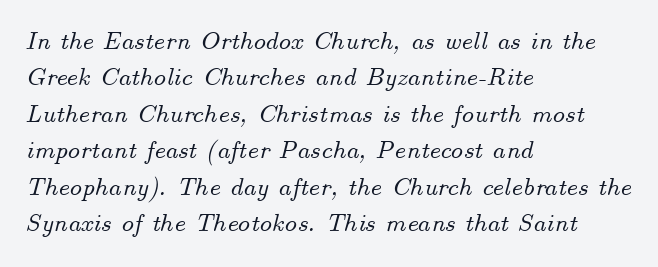
Q: Is the text italic (slanted)? A: Yes, it leans right by about 14 degrees.
Q: Is the text underlined? A: No.
Q: How is the paragraph aligned? A: Left-aligned.
Q: Is the spacing between letters normal or unusually wide? A: Normal.
Q: Is the spacing between lines tight, normal or loose? A: Normal.
